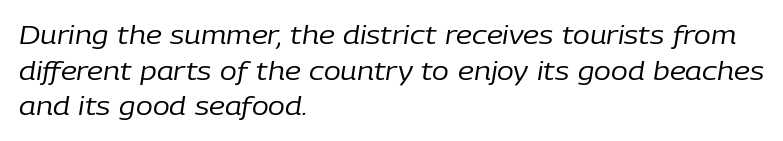
{"italic": "yes", "lean": "right", "slant_degrees": 9, "bold": "no", "underline": "no", "align": "left", "line_spacing": "normal", "line_spacing_ratio": 1.43, "letter_spacing": "normal", "letter_spacing_em": 0.0, "glyph_px": 25}
